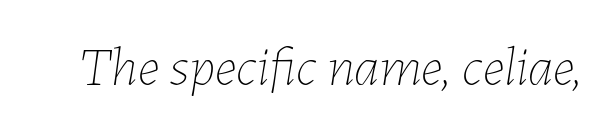
The image shows 55 px thin type, italic (leaning right); set normal letter spacing, not underlined; low stroke contrast and a medium x-height.
